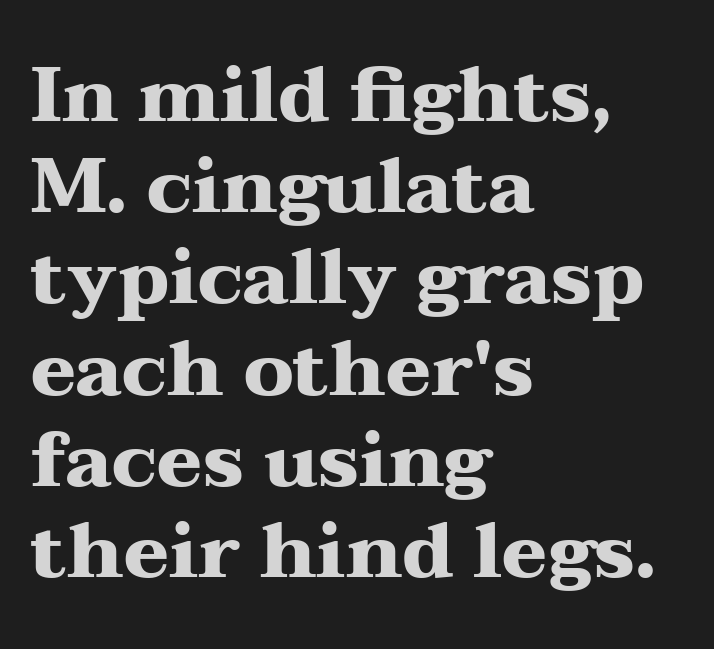
Unmarked baselines from the first word to the last. This rendering uses left alignment, leaving the right contour irregular. In terms of letterspacing, this is plain default setting. Looks like regular typesetting: each glyph gets only the width it needs. Serifs: yes, visible at the terminals of the letterforms.
